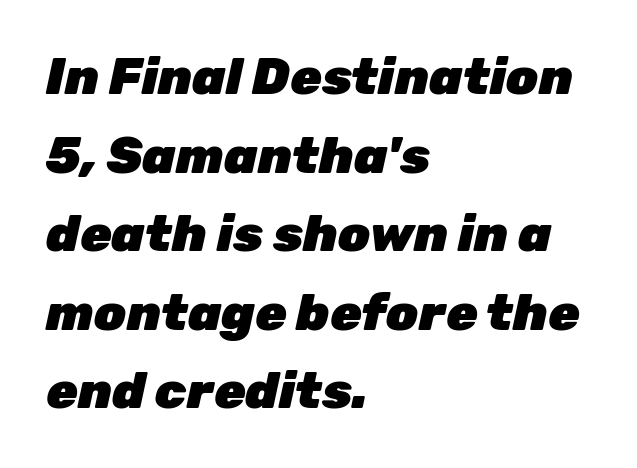
What stands out about the letter spacing? Nothing — it is the standard amount. Unmarked baselines from the first word to the last. The glyphs have the mass of a bold cut. The letters advance in unequal steps, a hallmark of proportional type. Line beginnings align vertically; line endings do not. The face used here has a pronounced slope to its letters.
